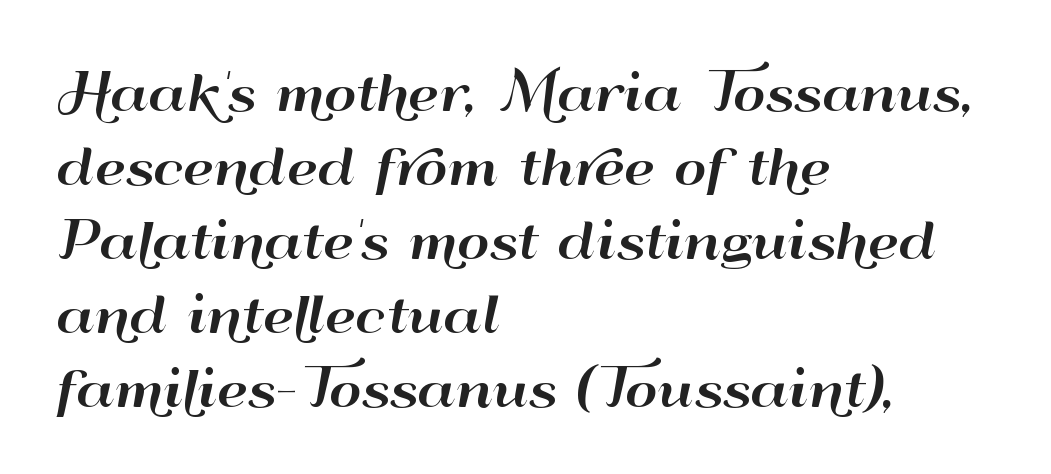
Q: Is the text italic (slanted)? A: Yes.
Q: Is the typeface a serif or a sans-serif typeface? A: Sans-serif.
Q: Is the text underlined? A: No.
Q: How is the paragraph aligned? A: Left-aligned.
Q: Is the spacing between letters normal or unusually wide? A: Normal.
Q: Is the spacing between lines tight, normal or loose? A: Normal.
Q: Width (condensed, normal, or wide)? A: Wide.
Q: Stroke contrast? A: High.
Q: x-height? A: Small.
Q: Monospaced? A: No.
